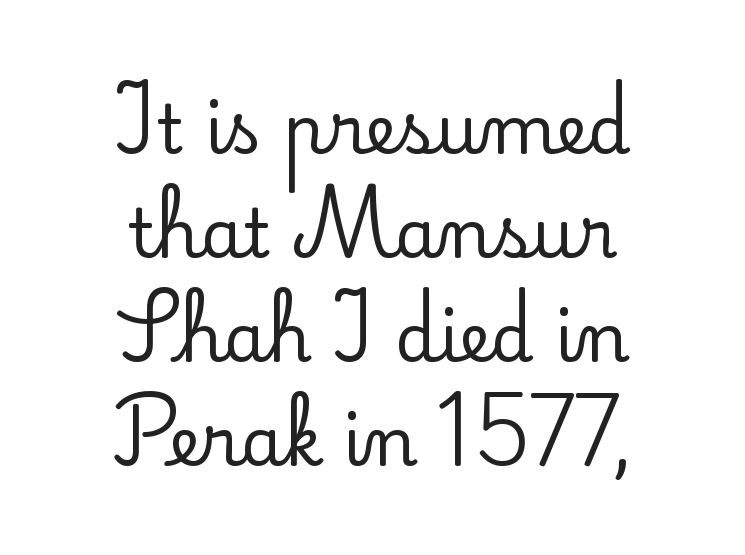
These lines stack symmetrically, like a column narrowing and widening about its center. Characters follow at the spacing the type designer built in. Typographically, this falls in the serif category. Honestly, the row spacing looks completely unremarkable. Note the varied advance widths — an 'i' is clearly narrower than an 'm'. The zone under the glyphs is completely vacant.
